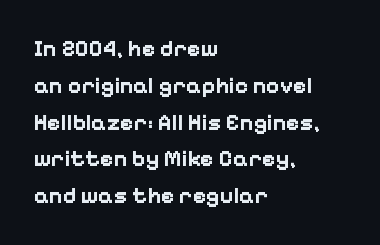
The passage shown stacks its lines at a standard gap. The rag falls on the right side of this text block. Nope, not italic — everything's standing straight. Rule under the text: the space is simply empty. The face used here is rendered with its standard letterfit.
